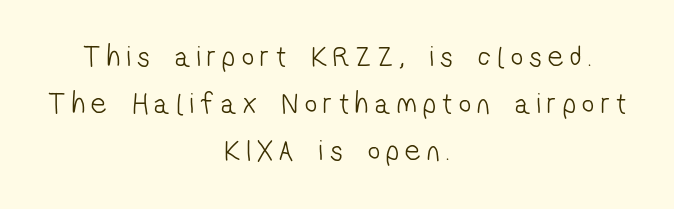
The image shows 30 px light, condensed sans-serif type; set centered, normal line spacing (1.57x), unusually wide letter spacing (+0.22 em), not underlined; low stroke contrast and a medium x-height.
